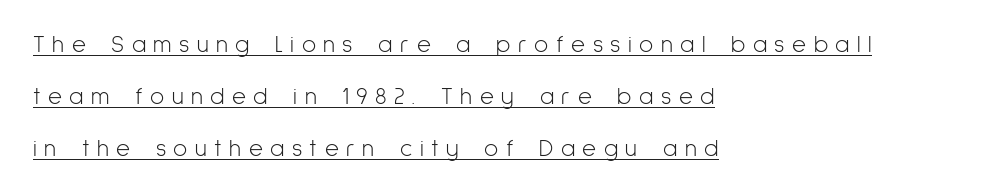
{"italic": "no", "bold": "no", "underline": "yes", "align": "left", "line_spacing": "loose", "line_spacing_ratio": 2.17, "letter_spacing": "wide", "letter_spacing_em": 0.31, "glyph_px": 24}
